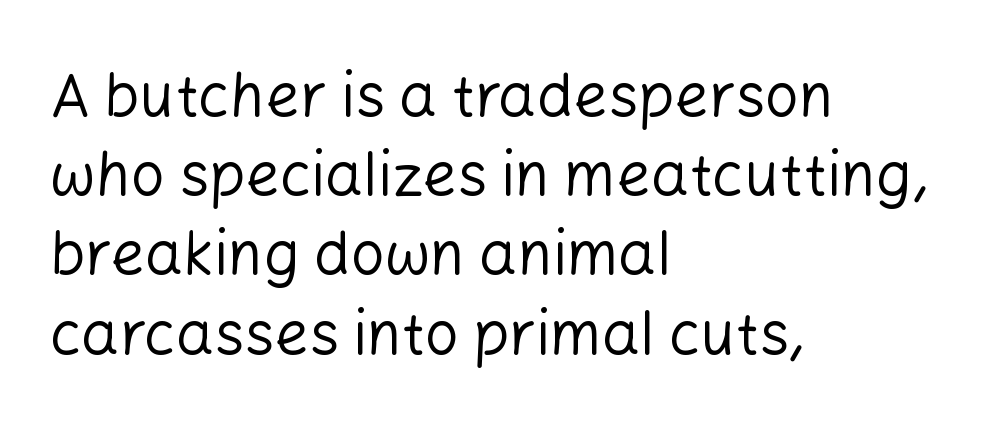
The image shows 60 px regular-weight sans-serif type, upright; set left-aligned, normal line spacing (1.32x), normal letter spacing, not underlined; low stroke contrast and a medium x-height.
